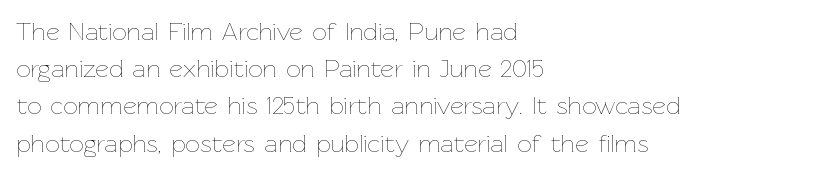
The rendering anchors every line to the left-hand side. A clean baseline with only descenders dipping below it. No chunkiness to these letters — they're not bold. Leading matches the norm, producing a regular column. Ascenders rise straight up at ninety degrees. Nobody touched the tracking dial on this one.
